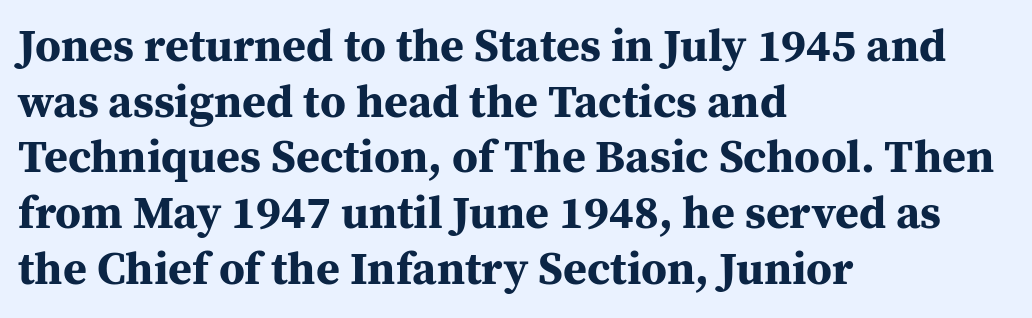
Horizontally, the lines are justified to the leading edge only. Proportional: the letters do not fall into vertical columns. Descenders are the only things crossing below the line. Between one letter and the next there's only the usual sliver of space. Set as a true bold cut, around the 700 mark.
